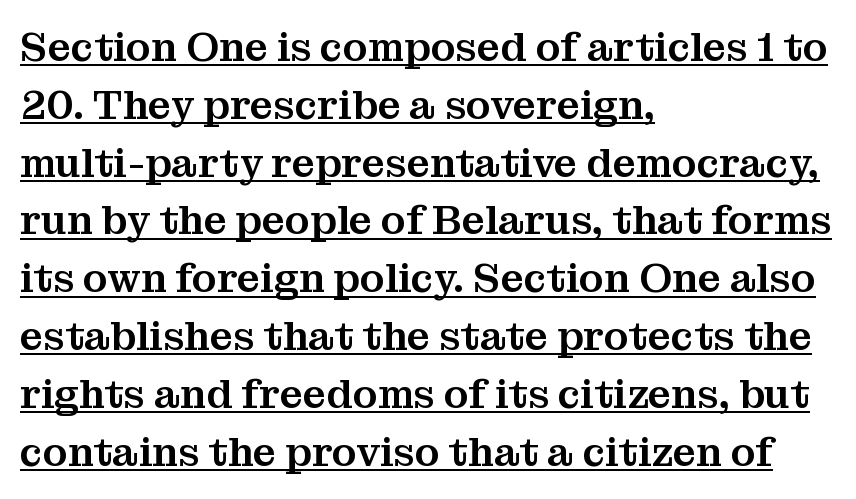
Q: Is the text italic (slanted)? A: No, it is upright.
Q: Is the typeface a serif or a sans-serif typeface? A: Serif.
Q: Is the text underlined? A: Yes.
Q: How is the paragraph aligned? A: Left-aligned.
Q: Is the spacing between letters normal or unusually wide? A: Normal.
Q: Is the spacing between lines tight, normal or loose? A: Normal.
Q: Width (condensed, normal, or wide)? A: Normal.
Q: Stroke contrast? A: Medium.
Q: x-height? A: Medium.
Q: Monospaced? A: No.
